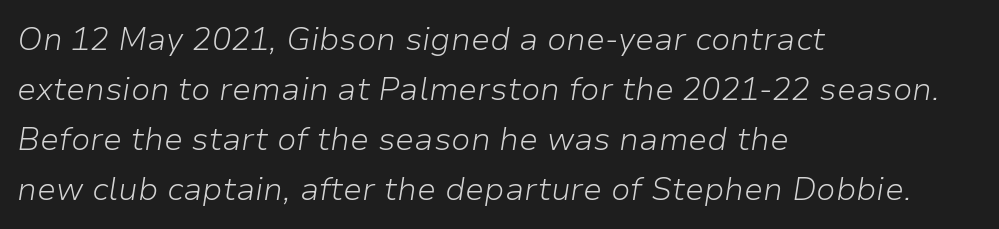
Q: Is the text bold? A: No.
Q: Is the text italic (slanted)? A: Yes, it leans right by about 9 degrees.
Q: Is the text underlined? A: No.
Q: How is the paragraph aligned? A: Left-aligned.
Q: Is the spacing between letters normal or unusually wide? A: Normal.
Q: Is the spacing between lines tight, normal or loose? A: Normal.
Q: Width (condensed, normal, or wide)? A: Normal.
Q: Stroke contrast? A: Low.
Q: x-height? A: Medium.
Q: Monospaced? A: No.
